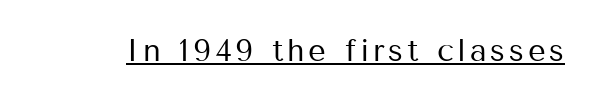
Unlike italic type, these characters show no tilt at all. This sample has the flowing, uneven cadence of proportional lettering. Each letter's strokes conclude bluntly, with no projecting serifs. Students, observe the line beneath the letters — that is underlining.
